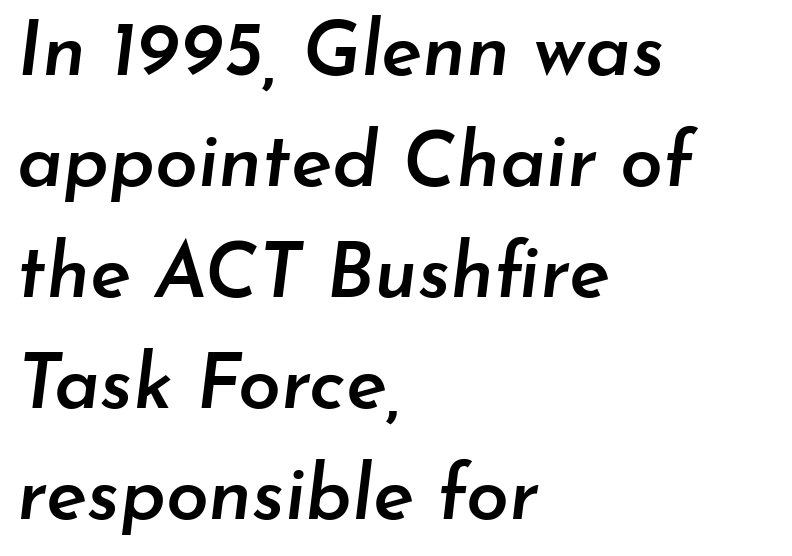
{"italic": "yes", "lean": "right", "slant_degrees": 7, "bold": "semi", "weight": "semibold", "width": "normal", "stroke_contrast": "low", "x_height": "small", "monospaced": "no", "underline": "no", "align": "left", "line_spacing": "normal", "line_spacing_ratio": 1.44, "letter_spacing": "normal", "letter_spacing_em": 0.0, "glyph_px": 77}
